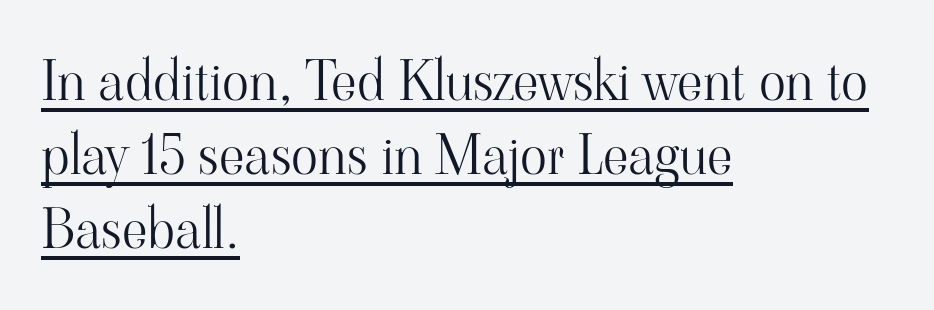
{"serif": "yes", "italic": "no", "bold": "no", "weight": "light", "width": "normal", "stroke_contrast": "high", "x_height": "small", "monospaced": "no", "underline": "yes", "align": "left", "line_spacing": "normal", "line_spacing_ratio": 1.32, "letter_spacing": "normal", "letter_spacing_em": 0.0, "glyph_px": 56}
